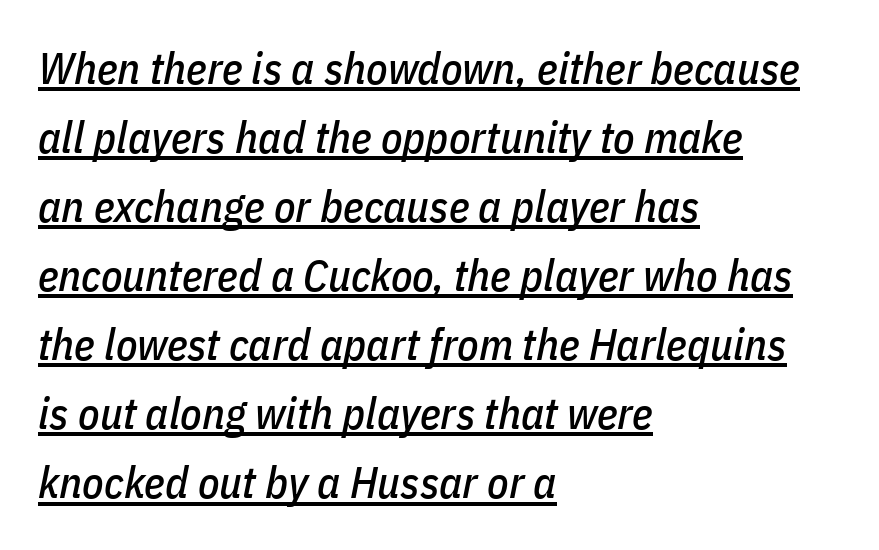
The image shows 44 px condensed type, italic (leaning right); set left-aligned, normal line spacing (1.57x), normal letter spacing, underlined; low stroke contrast and a medium x-height.
